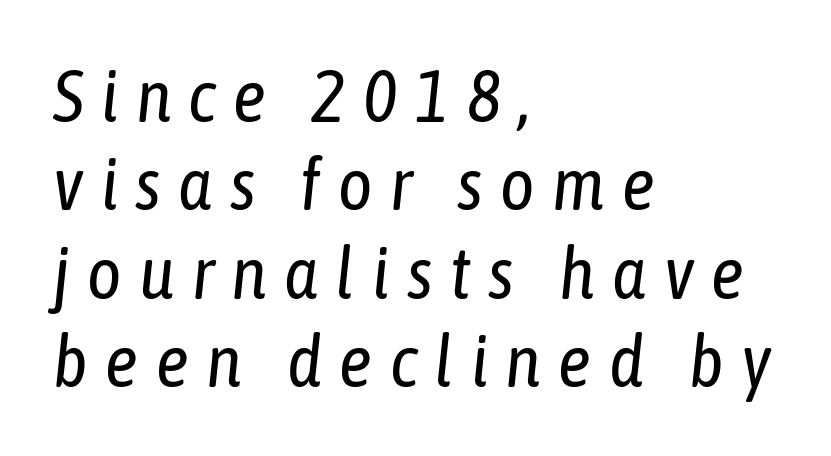
The image shows 73 px regular-weight, condensed type, italic (leaning right); set left-aligned, line spacing 1.21x, unusually wide letter spacing (+0.24 em), not underlined; low stroke contrast and a medium x-height.
